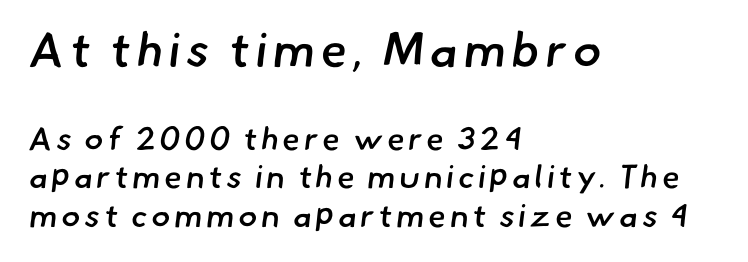
The image shows 48 px semibold sans-serif type; set left-aligned, line spacing 1.2x, not underlined; the first (top) block is 1.5x larger; low stroke contrast and a small x-height.
